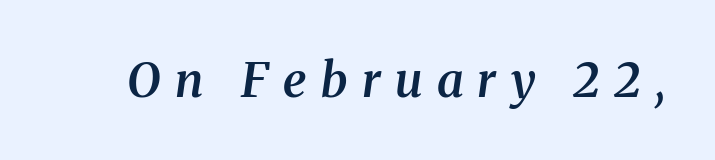
Q: Is the text bold? A: Semi-bold.
Q: Is the text italic (slanted)? A: Yes, it leans right by about 8 degrees.
Q: Is the typeface a serif or a sans-serif typeface? A: Serif.
Q: Is the text underlined? A: No.
Q: Is the spacing between letters normal or unusually wide? A: Unusually wide.
Q: Width (condensed, normal, or wide)? A: Normal.
Q: Stroke contrast? A: Medium.
Q: x-height? A: Medium.
Q: Monospaced? A: No.
